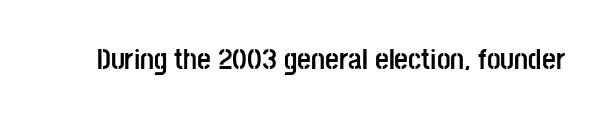
Q: Is the text bold? A: Yes.
Q: Is the text italic (slanted)? A: No, it is upright.
Q: Is the typeface a serif or a sans-serif typeface? A: Sans-serif.
Q: Is the text underlined? A: No.
Q: Is the spacing between letters normal or unusually wide? A: Normal.
Q: Width (condensed, normal, or wide)? A: Condensed.
Q: Stroke contrast? A: Low.
Q: x-height? A: Large.
Q: Monospaced? A: No.
